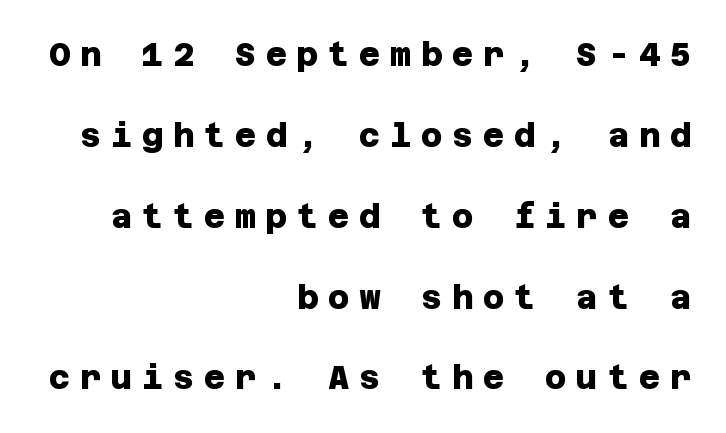
Q: Is the text bold? A: Yes.
Q: Is the typeface a serif or a sans-serif typeface? A: Sans-serif.
Q: Is the text underlined? A: No.
Q: How is the paragraph aligned? A: Right-aligned.
Q: Is the spacing between letters normal or unusually wide? A: Unusually wide.
Q: Is the spacing between lines tight, normal or loose? A: Loose.
Q: Width (condensed, normal, or wide)? A: Normal.
Q: Stroke contrast? A: Low.
Q: x-height? A: Large.
